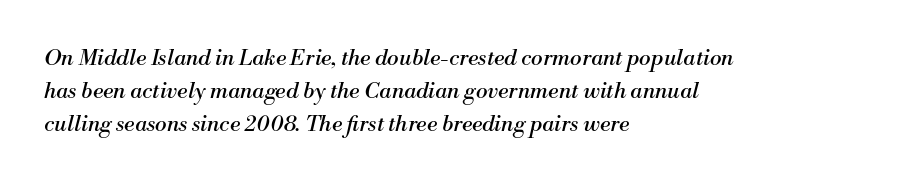
{"italic": "yes", "lean": "right", "slant_degrees": 13, "bold": "no", "underline": "no", "align": "left", "line_spacing": "normal", "line_spacing_ratio": 1.5, "letter_spacing": "normal", "letter_spacing_em": 0.0, "glyph_px": 22}
